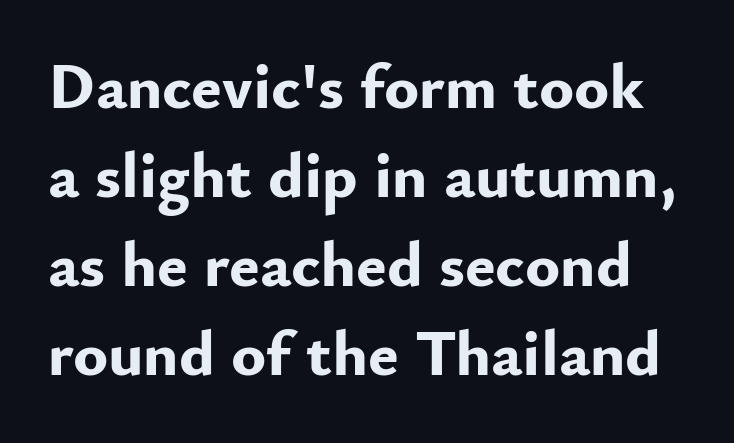
{"serif": "no", "italic": "no", "bold": "yes", "weight": "bold", "width": "normal", "stroke_contrast": "low", "x_height": "small", "monospaced": "no", "underline": "no", "line_spacing": "normal", "line_spacing_ratio": 1.37, "letter_spacing": "normal", "letter_spacing_em": 0.0, "glyph_px": 65}
